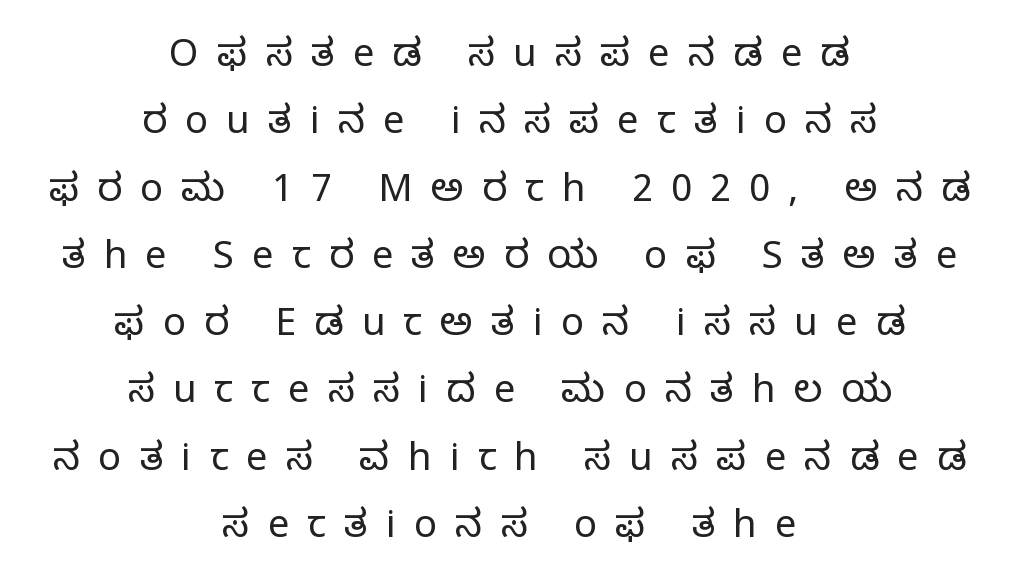
The image shows 38 px regular-weight serif type, upright; set centered, line spacing 1.77x, unusually wide letter spacing (+0.48 em), not underlined; low stroke contrast and a large x-height.
